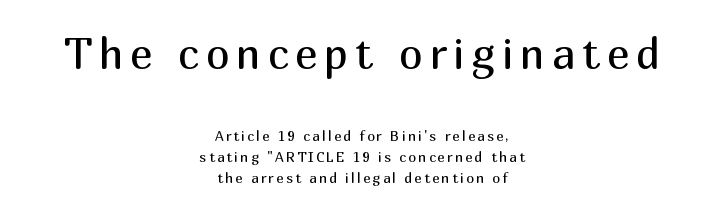
The image shows 43 px regular-weight sans-serif type, upright; set centered, normal line spacing (1.52x), not underlined; the first (top) block is 3.07x larger; medium stroke contrast and a medium x-height.
